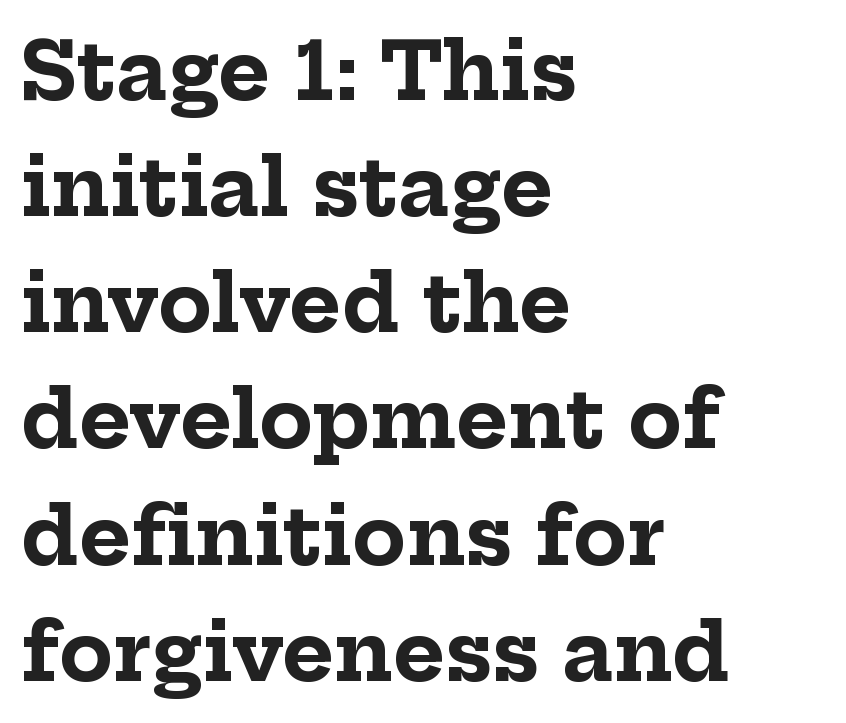
The image shows 79 px bold serif type, upright; set left-aligned, normal line spacing (1.47x), normal letter spacing, not underlined; low stroke contrast and a medium x-height.
